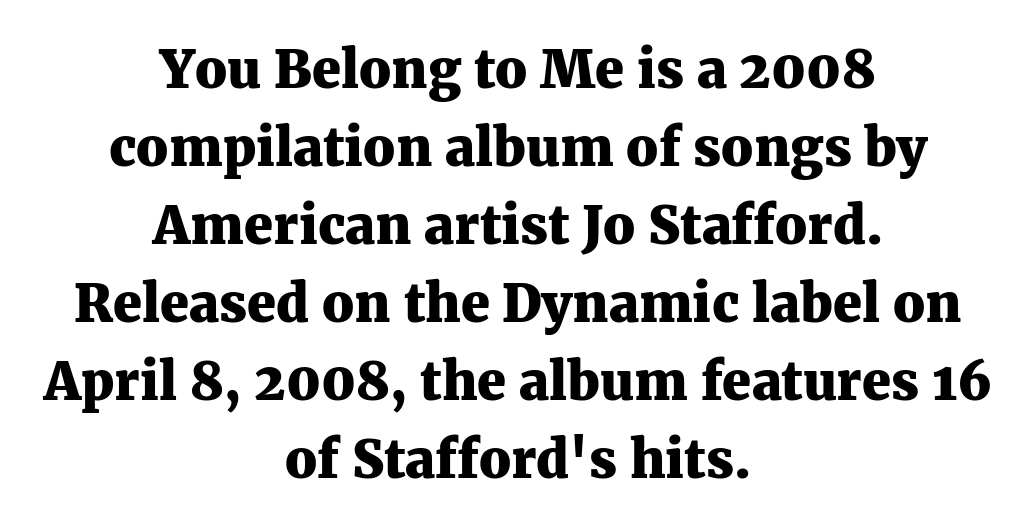
These lines carry a lot of weight — the face is fully bold. Does the leading feel generous? No, just average. Does extra space separate the letters? No, they use regular spacing. Decoration check: the copy has no underline.
